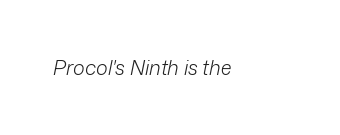
Words appear dense and cohesive because spacing is normal. The area under the type is left untouched. The strokes are not fattened; the text isn't bold. The whole block is typeset with a tilt.
